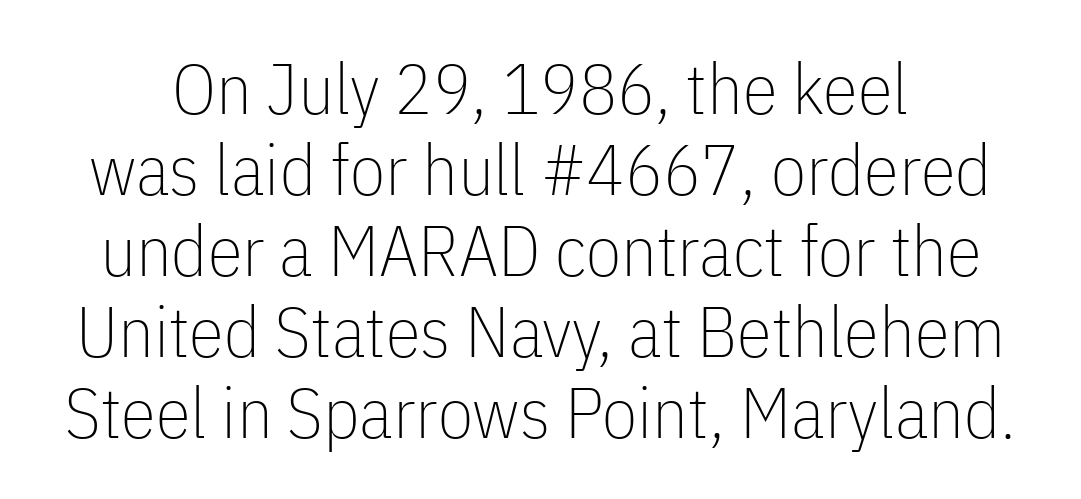
The image shows 71 px thin, condensed sans-serif type, upright; set tight line spacing (1.14x), normal letter spacing, not underlined; low stroke contrast and a medium x-height.
